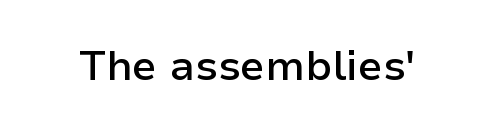
{"serif": "no", "italic": "no", "bold": "semi", "weight": "semibold", "width": "normal", "stroke_contrast": "low", "x_height": "medium", "monospaced": "no", "underline": "no", "letter_spacing": "normal", "letter_spacing_em": 0.0, "glyph_px": 42}
